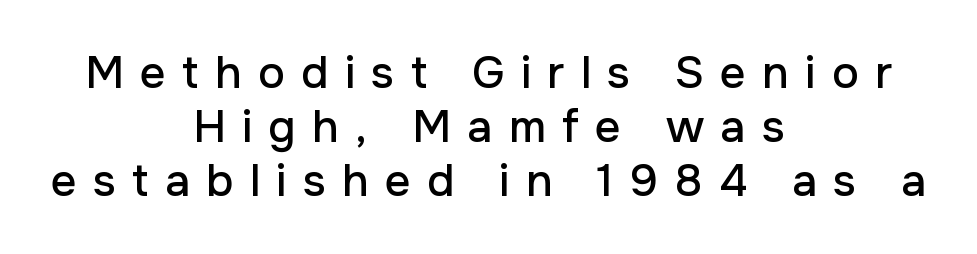
The font family rendered here belongs to the sans-serif group. The gaps between neighbouring characters are conspicuously large. A centered setting, common on invitations and titles, is used for this passage. Designer's note — italics off, roman on.
